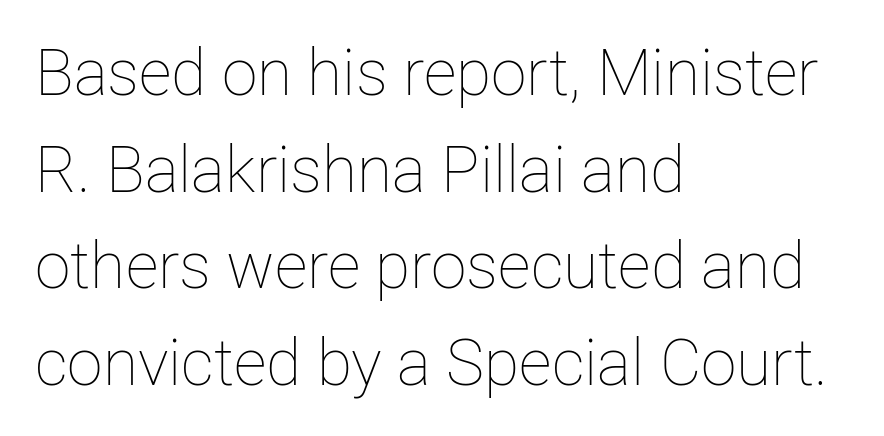
The image shows 64 px thin type, upright; set left-aligned, normal line spacing (1.51x), normal letter spacing, not underlined; low stroke contrast and a medium x-height.
